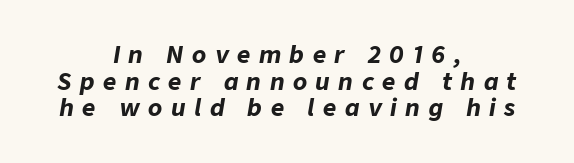
The image shows 23 px bold type, italic (leaning right); set centered, line spacing 1.16x, unusually wide letter spacing (+0.37 em), not underlined.
